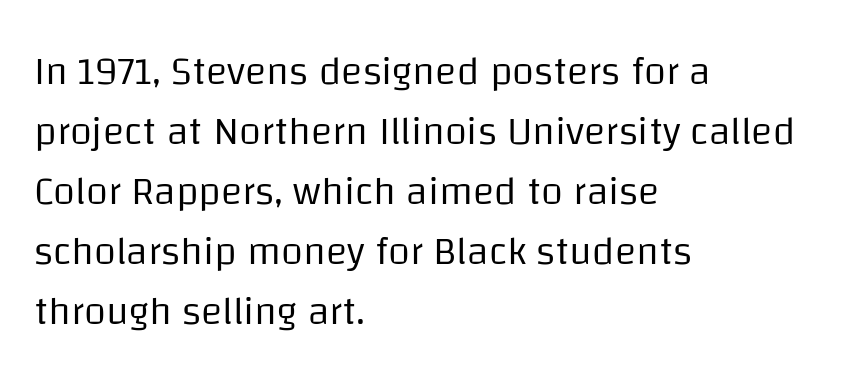
Q: Is the text bold? A: No.
Q: Is the text italic (slanted)? A: No, it is upright.
Q: Is the typeface a serif or a sans-serif typeface? A: Sans-serif.
Q: Is the text underlined? A: No.
Q: How is the paragraph aligned? A: Left-aligned.
Q: Is the spacing between letters normal or unusually wide? A: Normal.
Q: Is the spacing between lines tight, normal or loose? A: Normal.
Q: Width (condensed, normal, or wide)? A: Normal.
Q: Stroke contrast? A: Low.
Q: x-height? A: Large.
Q: Monospaced? A: No.
